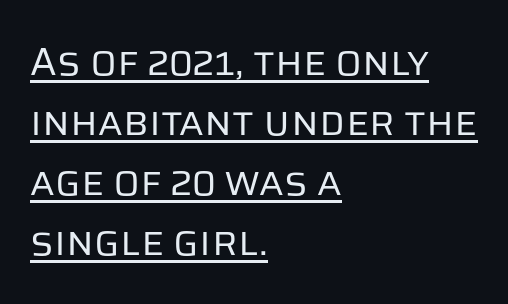
The image shows 39 px regular-weight sans-serif type, upright; set left-aligned, normal line spacing (1.54x), normal letter spacing, underlined; low stroke contrast and a large x-height.
